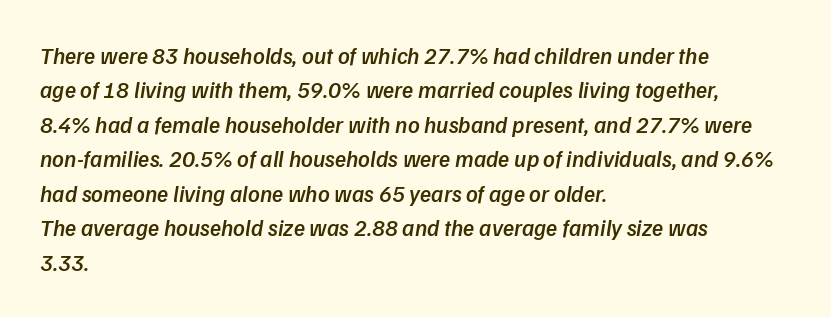
{"italic": "yes", "lean": "right", "slant_degrees": 9, "bold": "semi", "underline": "no", "align": "left", "line_spacing": "normal", "line_spacing_ratio": 1.5, "letter_spacing": "normal", "letter_spacing_em": 0.0, "glyph_px": 23}
